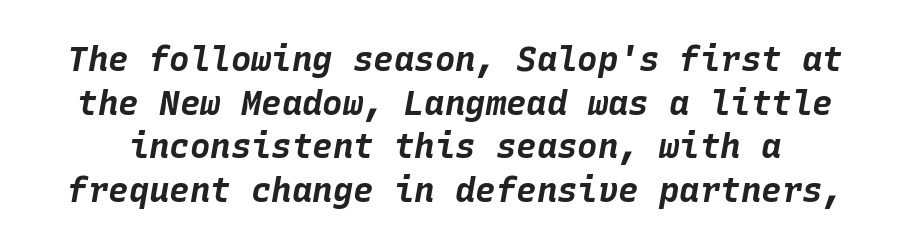
The face used here is monospaced, like something from a code editor. The vertical gap from one line to the next is medium. The face used here is rendered with its standard letterfit. When letters slant like this, we call the style italic. Each row of text sits above clean, open space. How heavy is the stroke? Heavy — this is a bold.
